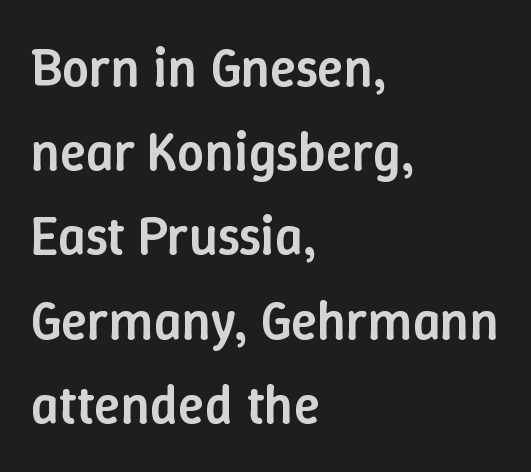
{"italic": "no", "bold": "semi", "weight": "semibold", "width": "normal", "stroke_contrast": "low", "x_height": "medium", "monospaced": "no", "underline": "no", "align": "left", "line_spacing": "normal", "line_spacing_ratio": 1.56, "letter_spacing": "normal", "letter_spacing_em": 0.0, "glyph_px": 54}
